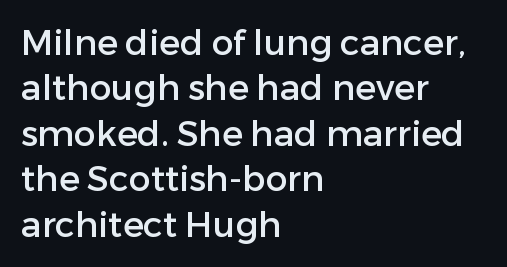
{"serif": "no", "italic": "no", "width": "normal", "stroke_contrast": "low", "x_height": "medium", "monospaced": "no", "underline": "no", "align": "left", "line_spacing": "normal", "line_spacing_ratio": 1.3, "letter_spacing": "normal", "letter_spacing_em": 0.0, "glyph_px": 35}
